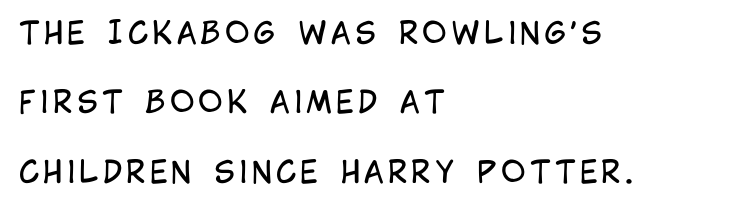
The image shows 30 px regular-weight, condensed sans-serif type, upright; set left-aligned, loose line spacing (2.31x), not underlined; low stroke contrast and a large x-height.
